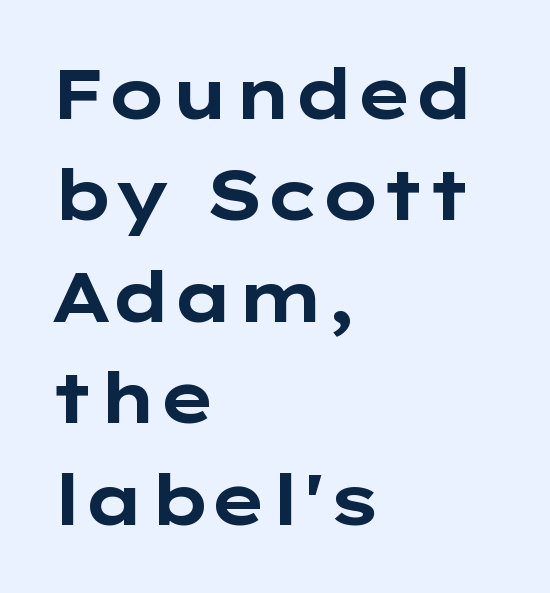
{"serif": "no", "italic": "no", "bold": "yes", "weight": "bold", "width": "wide", "stroke_contrast": "low", "x_height": "medium", "monospaced": "no", "underline": "no", "align": "left", "line_spacing": "normal", "line_spacing_ratio": 1.47, "letter_spacing": "normal", "letter_spacing_em": 0.0, "glyph_px": 69}
